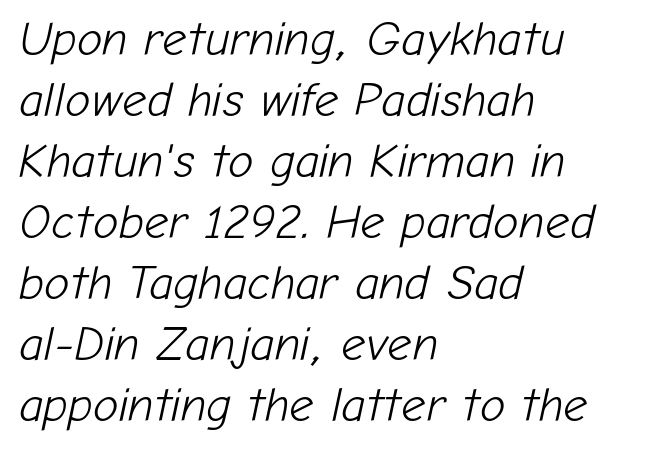
{"italic": "yes", "lean": "right", "slant_degrees": 12, "bold": "no", "weight": "light", "width": "normal", "stroke_contrast": "low", "x_height": "medium", "monospaced": "no", "underline": "no", "align": "left", "line_spacing": "normal", "line_spacing_ratio": 1.27, "letter_spacing": "normal", "letter_spacing_em": 0.0, "glyph_px": 48}
